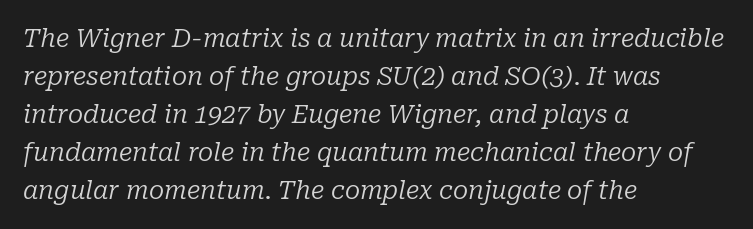
The cut favours lightness, reaching ordinary text weight at its darkest. Notice how the stems are inclined rather than vertical — that's the hallmark of italics. Does the copy run flush right? No — it runs flush left. This rendering leaves character spacing at its baseline value. Glance below the letters and you will spot only blank space.
